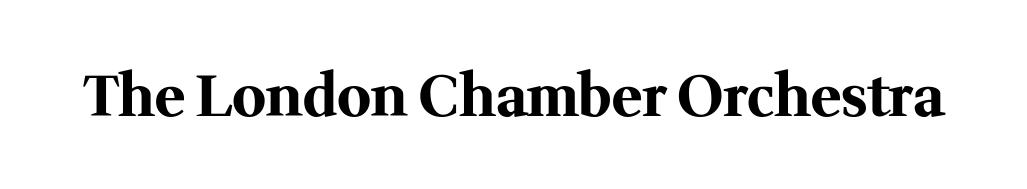
{"serif": "yes", "italic": "no", "bold": "yes", "weight": "bold", "width": "normal", "stroke_contrast": "medium", "x_height": "medium", "monospaced": "no", "underline": "no", "letter_spacing": "normal", "letter_spacing_em": 0.0, "glyph_px": 57}
